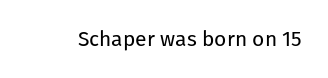
{"italic": "no", "bold": "no", "underline": "no", "letter_spacing": "normal", "letter_spacing_em": 0.0, "glyph_px": 21}
